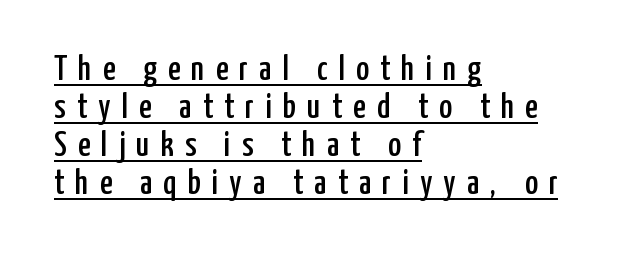
You could not count columns in this text — the font is proportionally spaced. There is plenty of visible air inserted between adjacent glyphs. Students, observe: this is what under-led, compact text looks like. The passage shown is typeset with a sans-serif family. You can see a thin bar hugging the bottom of the glyphs. The lines are quadded left.
